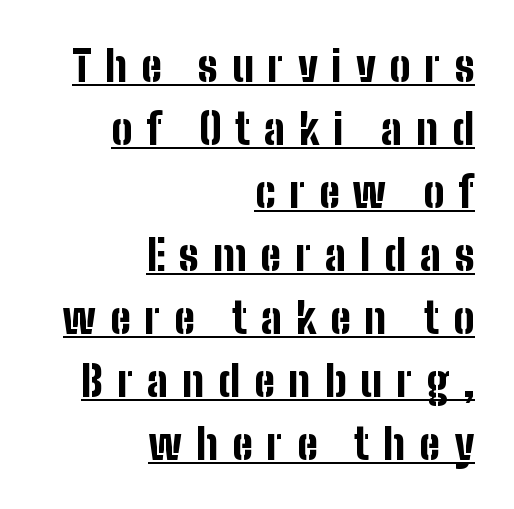
The image shows 42 px bold, condensed sans-serif type, upright; set right-aligned, normal line spacing (1.5x), unusually wide letter spacing (+0.33 em), underlined; low stroke contrast and a medium x-height.
